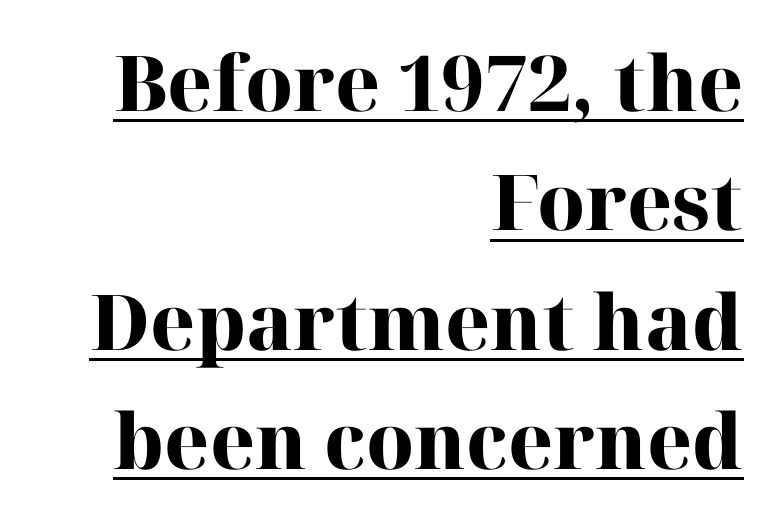
Q: Is the text bold? A: Yes.
Q: Is the text italic (slanted)? A: No, it is upright.
Q: Is the typeface a serif or a sans-serif typeface? A: Serif.
Q: Is the text underlined? A: Yes.
Q: How is the paragraph aligned? A: Right-aligned.
Q: Is the spacing between letters normal or unusually wide? A: Normal.
Q: Is the spacing between lines tight, normal or loose? A: Normal.
Q: Width (condensed, normal, or wide)? A: Normal.
Q: Stroke contrast? A: High.
Q: x-height? A: Medium.
Q: Monospaced? A: No.
